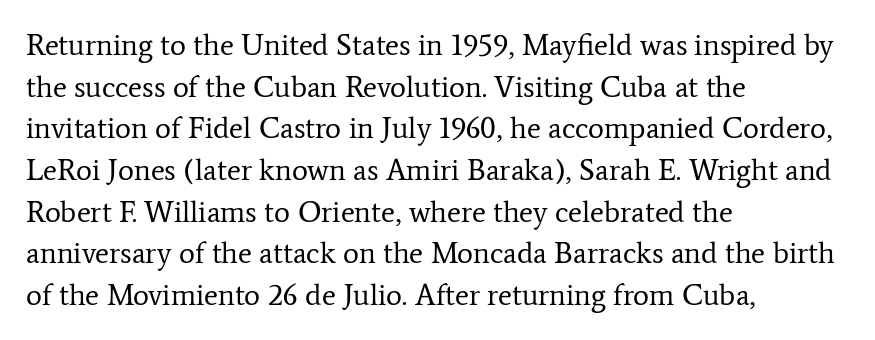
The image shows 30 px regular-weight serif type, upright; set left-aligned, normal line spacing (1.39x), normal letter spacing, not underlined; low stroke contrast and a medium x-height.
